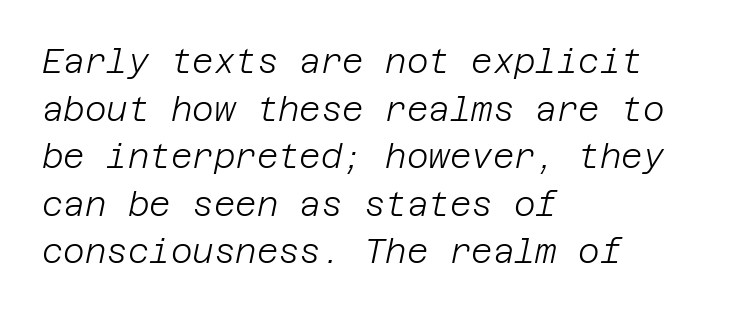
Tracking here is standard; glyphs follow each other at the usual distance. The letterforms sit at book weight or below. Only glyphs here, with clear space below each row. It's the slanting kind of type. The leading is moderate, giving the passage an even texture. The rendering anchors every line to the left-hand side.
